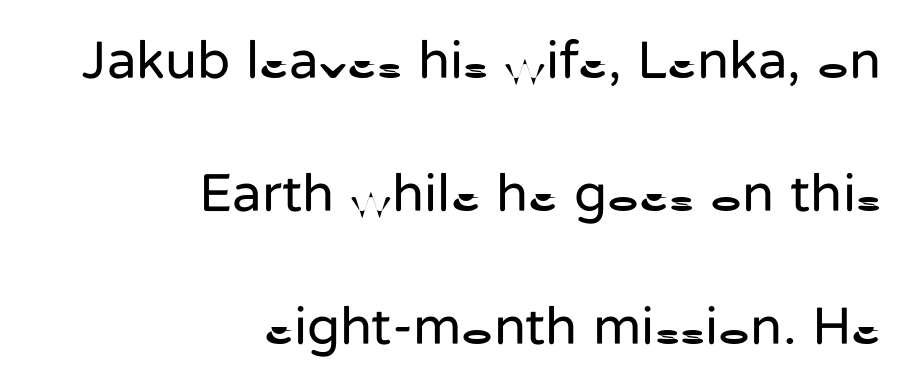
The image shows 54 px regular-weight sans-serif type, upright; set right-aligned, loose line spacing (2.46x), normal letter spacing, not underlined; low stroke contrast and a medium x-height.
